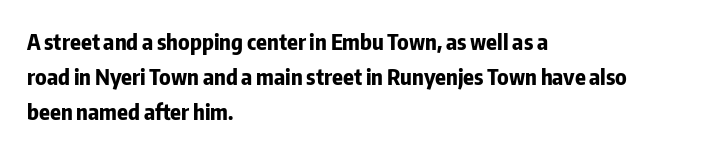
Q: Is the text bold? A: Yes.
Q: Is the text italic (slanted)? A: No, it is upright.
Q: Is the text underlined? A: No.
Q: How is the paragraph aligned? A: Left-aligned.
Q: Is the spacing between letters normal or unusually wide? A: Normal.
Q: Is the spacing between lines tight, normal or loose? A: Normal.
